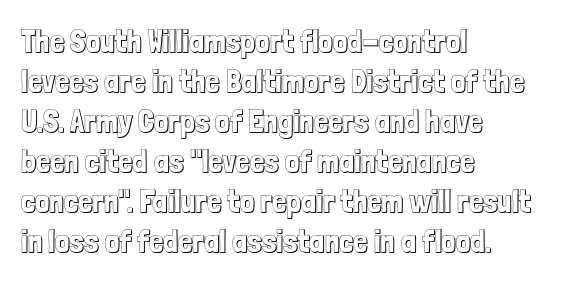
The image shows 32 px condensed type, upright; set left-aligned, normal line spacing (1.25x), normal letter spacing, not underlined; a medium x-height.
